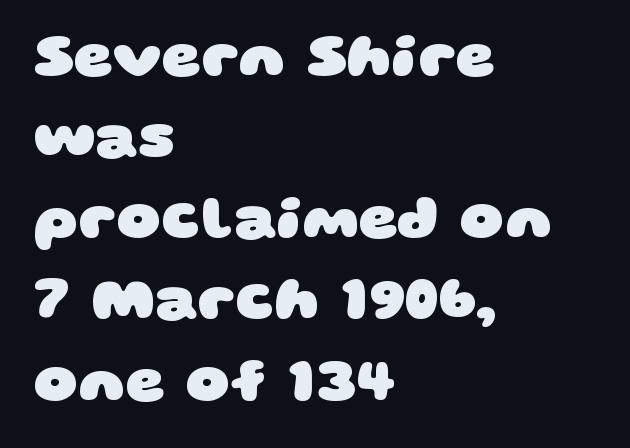
{"serif": "no", "bold": "yes", "weight": "heavy", "width": "wide", "stroke_contrast": "low", "x_height": "large", "monospaced": "no", "underline": "no", "align": "left", "line_spacing": "normal", "line_spacing_ratio": 1.33, "letter_spacing": "normal", "letter_spacing_em": 0.0, "glyph_px": 61}
